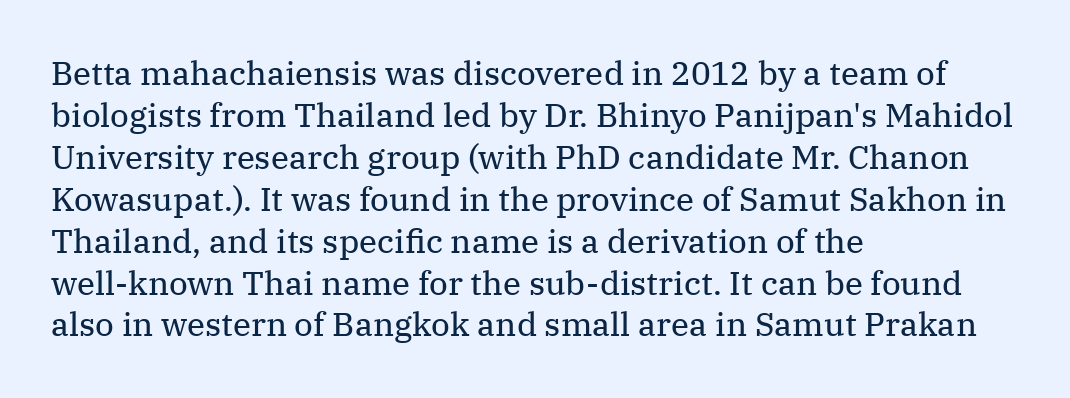
This is the regular roman posture of the typeface. A clean baseline with only descenders dipping below it. Letterform terminals end in serifs throughout the passage. This sample has the flowing, uneven cadence of proportional lettering. Rows of type keep a routine distance in the vertical direction.
